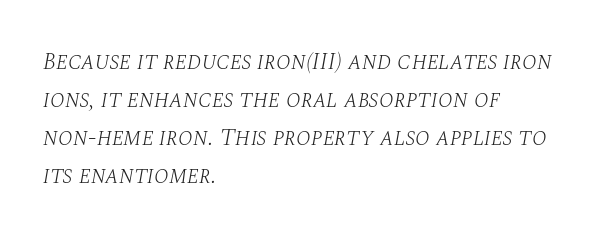
{"italic": "yes", "lean": "right", "slant_degrees": 10, "bold": "no", "underline": "no", "align": "left", "line_spacing": "normal", "line_spacing_ratio": 1.58, "letter_spacing": "normal", "letter_spacing_em": 0.0, "glyph_px": 24}
